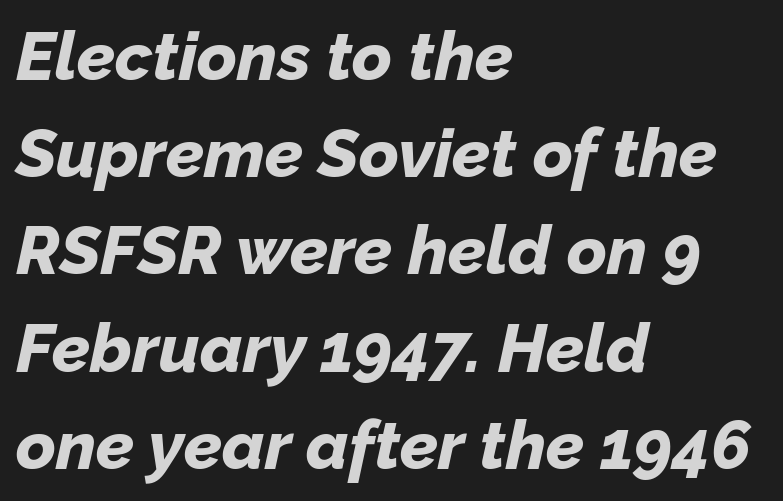
{"italic": "yes", "lean": "right", "slant_degrees": 12, "bold": "yes", "weight": "bold", "width": "normal", "stroke_contrast": "low", "x_height": "medium", "monospaced": "no", "underline": "no", "align": "left", "line_spacing": "normal", "line_spacing_ratio": 1.43, "letter_spacing": "normal", "letter_spacing_em": 0.0, "glyph_px": 68}
